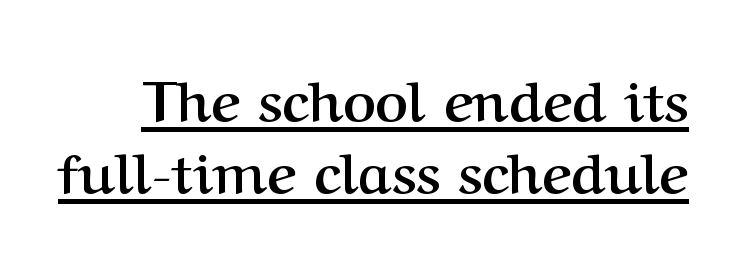
Students, observe the line beneath the letters — that is underlining. Summary of vertical rhythm: regular, with standard interline spacing. Students, this is bold: see how much ink each stroke carries. The passage shown is typed in a proportional face where columns would drift.
